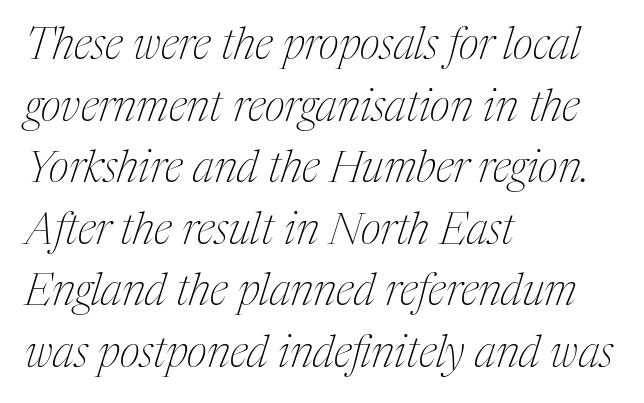
The image shows 44 px thin, condensed serif type, italic (leaning right); set left-aligned, normal line spacing (1.4x), normal letter spacing, not underlined; medium stroke contrast and a medium x-height.
